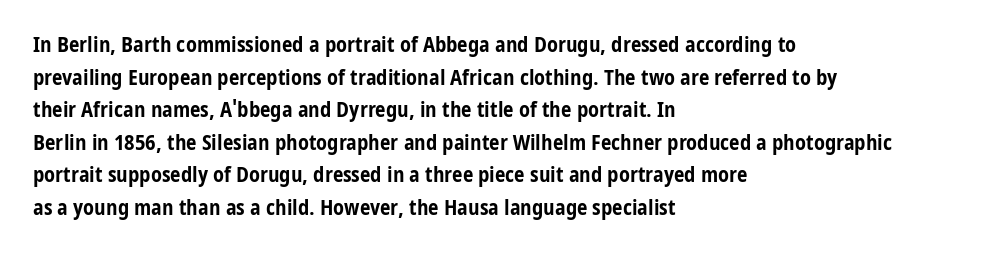
The image shows 21 px bold type, upright; set left-aligned, normal line spacing (1.55x), normal letter spacing, not underlined.
